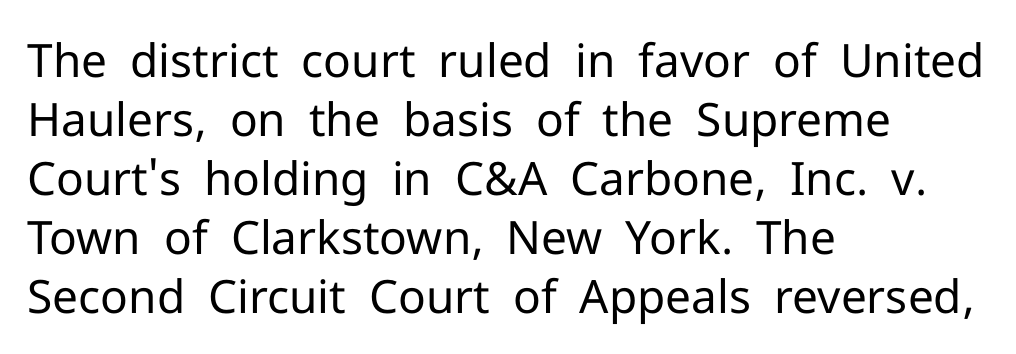
Q: Is the text bold? A: No.
Q: Is the text italic (slanted)? A: No, it is upright.
Q: Is the typeface a serif or a sans-serif typeface? A: Sans-serif.
Q: Is the text underlined? A: No.
Q: How is the paragraph aligned? A: Left-aligned.
Q: Is the spacing between letters normal or unusually wide? A: Normal.
Q: Is the spacing between lines tight, normal or loose? A: Normal.
Q: Width (condensed, normal, or wide)? A: Normal.
Q: Stroke contrast? A: Low.
Q: x-height? A: Medium.
Q: Monospaced? A: No.
